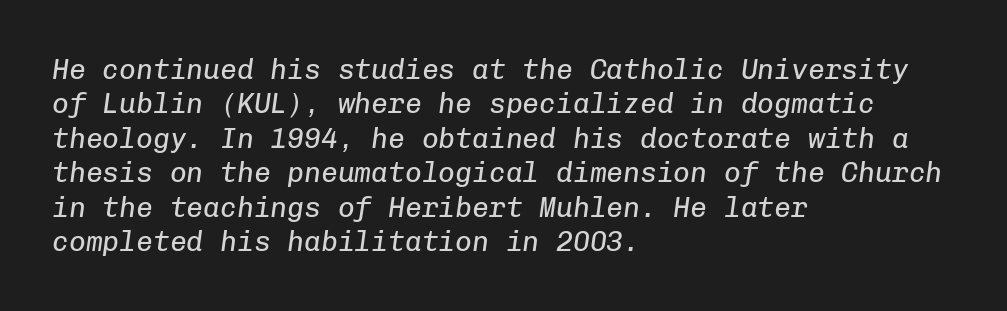
{"italic": "yes", "lean": "right", "slant_degrees": 8, "bold": "no", "weight": "regular", "width": "normal", "stroke_contrast": "low", "x_height": "medium", "monospaced": "yes", "underline": "no", "align": "left", "line_spacing_ratio": 1.23, "letter_spacing": "normal", "letter_spacing_em": 0.0, "glyph_px": 28}
